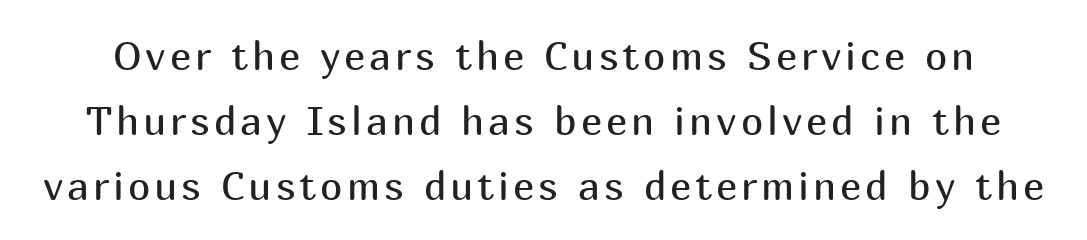
{"serif": "no", "italic": "no", "bold": "no", "weight": "regular", "width": "normal", "stroke_contrast": "medium", "x_height": "medium", "monospaced": "no", "underline": "no", "line_spacing": "normal", "line_spacing_ratio": 1.62, "glyph_px": 40}
